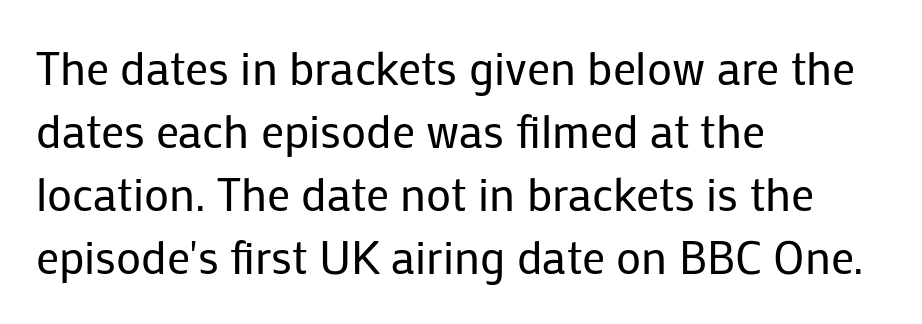
The image shows 46 px regular-weight sans-serif type, upright; set left-aligned, normal line spacing (1.37x), normal letter spacing, not underlined; low stroke contrast and a medium x-height.
